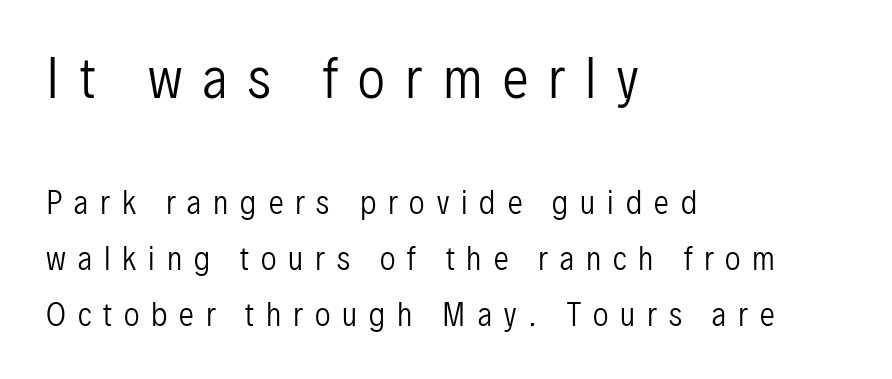
The image shows 52 px regular-weight, condensed sans-serif type, upright; set left-aligned, line spacing 1.86x, unusually wide letter spacing (+0.4 em), not underlined; the first (top) block is 1.73x larger; low stroke contrast and a medium x-height.
